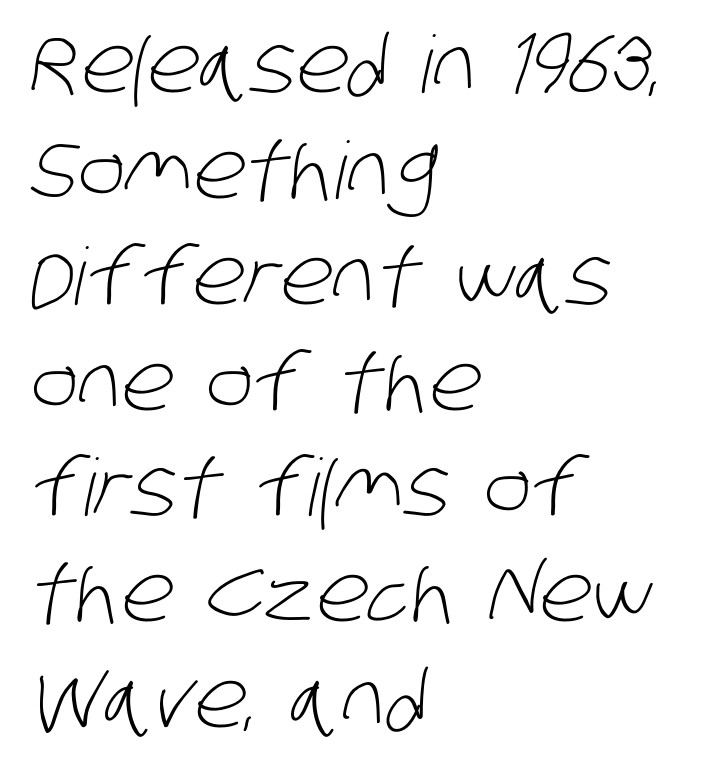
The image shows 79 px light, condensed sans-serif type; set left-aligned, normal line spacing (1.34x), normal letter spacing, not underlined; low stroke contrast and a large x-height.
